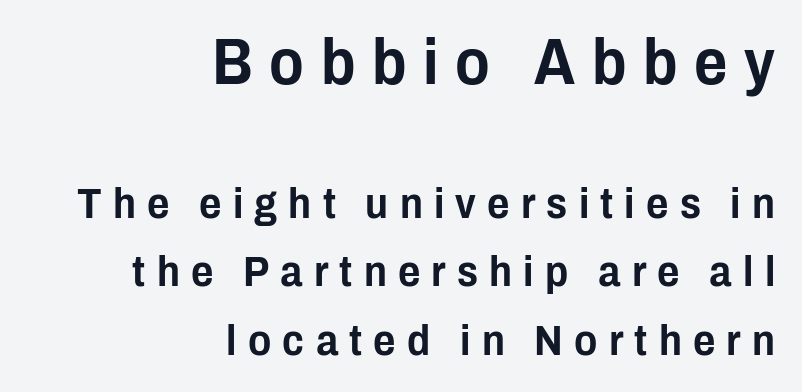
{"serif": "no", "italic": "no", "width": "condensed", "stroke_contrast": "low", "x_height": "medium", "monospaced": "no", "underline": "no", "align": "right", "line_spacing": "normal", "line_spacing_ratio": 1.59, "letter_spacing": "wide", "letter_spacing_em": 0.26, "larger_block": "first", "size_ratio": 1.49, "glyph_px": 64}
